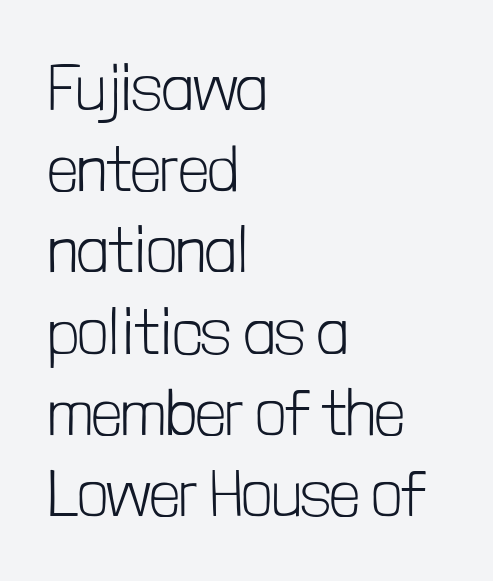
Q: Is the text bold? A: No.
Q: Is the text italic (slanted)? A: No, it is upright.
Q: Is the typeface a serif or a sans-serif typeface? A: Sans-serif.
Q: Is the text underlined? A: No.
Q: How is the paragraph aligned? A: Left-aligned.
Q: Is the spacing between letters normal or unusually wide? A: Normal.
Q: Is the spacing between lines tight, normal or loose? A: Normal.
Q: Width (condensed, normal, or wide)? A: Condensed.
Q: Stroke contrast? A: Low.
Q: x-height? A: Medium.
Q: Monospaced? A: No.
